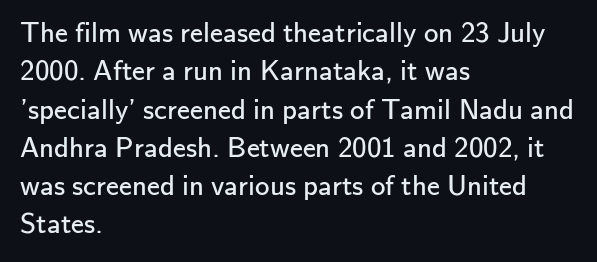
{"serif": "no", "italic": "no", "bold": "no", "weight": "regular", "width": "normal", "stroke_contrast": "low", "x_height": "small", "monospaced": "no", "underline": "no", "align": "left", "line_spacing": "normal", "line_spacing_ratio": 1.32, "letter_spacing": "normal", "letter_spacing_em": 0.0, "glyph_px": 29}
